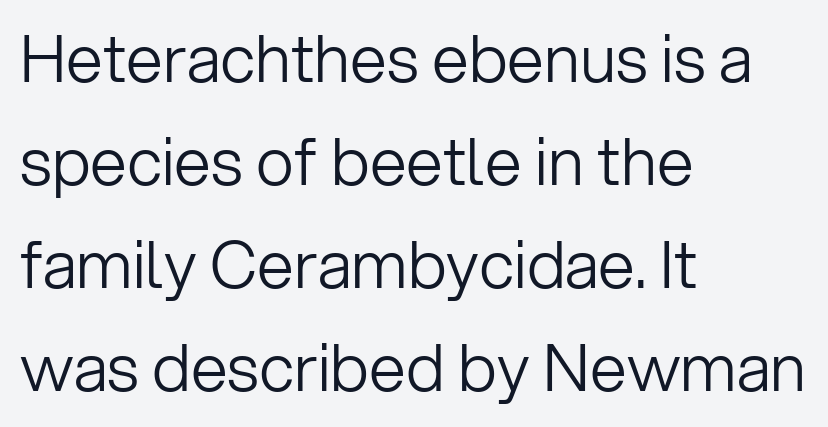
The image shows 66 px light sans-serif type, upright; set left-aligned, normal line spacing (1.56x), normal letter spacing, not underlined; low stroke contrast and a medium x-height.
